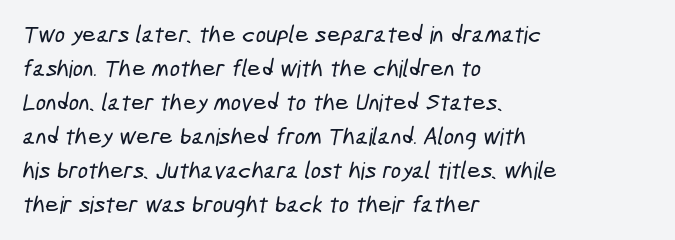
Successive baselines arrive at the customary interval. Caption: multi-line text, flush left, ragged right. Honestly, there is no underline to notice here at all. Letter spacing: default.
